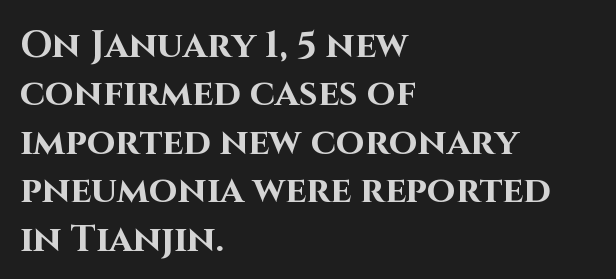
The image shows 37 px bold sans-serif type, upright; set left-aligned, normal line spacing (1.31x), normal letter spacing, not underlined; high stroke contrast and a large x-height.
